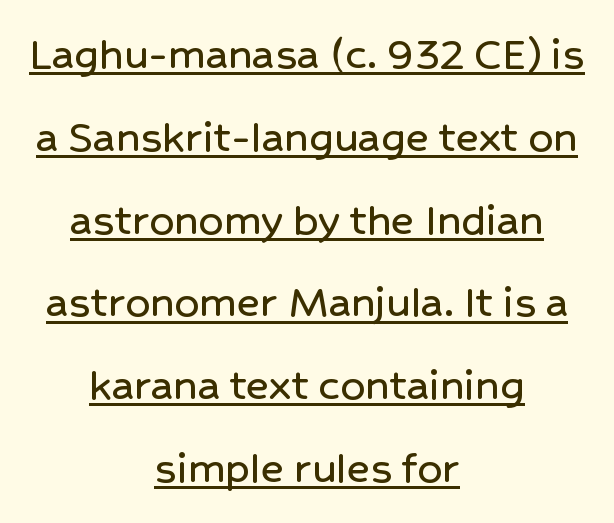
Q: Is the text italic (slanted)? A: No, it is upright.
Q: Is the typeface a serif or a sans-serif typeface? A: Sans-serif.
Q: Is the text underlined? A: Yes.
Q: How is the paragraph aligned? A: Centered.
Q: Is the spacing between letters normal or unusually wide? A: Normal.
Q: Is the spacing between lines tight, normal or loose? A: Normal.
Q: Width (condensed, normal, or wide)? A: Normal.
Q: Stroke contrast? A: Low.
Q: x-height? A: Medium.
Q: Monospaced? A: No.
